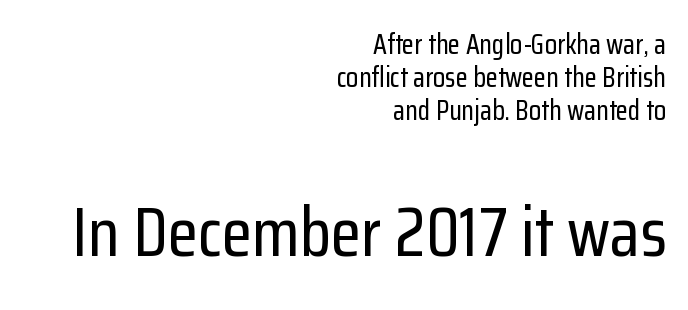
Plain, unruled lines of type. Bigger letters appear in the bottom chunk; the top chunk is reduced. Characters remain perfectly vertical along every line. Between one letter and the next there's only the usual sliver of space. Spacing verdict: proportional, widths tailored to each character.
